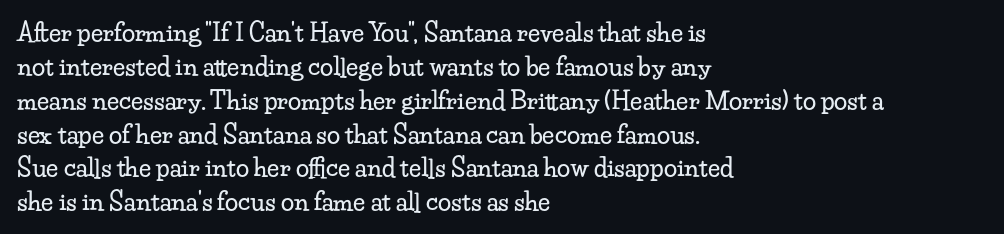
{"italic": "no", "underline": "no", "align": "left", "line_spacing": "normal", "line_spacing_ratio": 1.41, "letter_spacing": "normal", "letter_spacing_em": 0.0, "glyph_px": 24}
